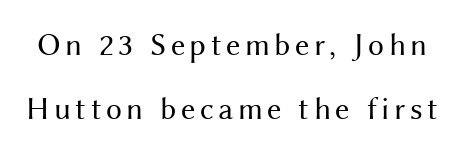
A sans-serif font was chosen for this passage. Ink coverage per letter is moderate at most. Think of a printed novel: that variable character pitch is what you see here. Honestly, there is no underline to notice here at all.
